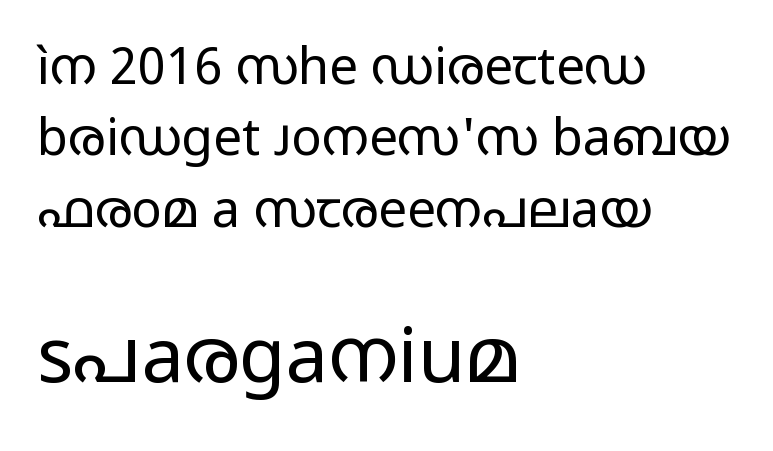
{"serif": "no", "italic": "no", "bold": "no", "weight": "regular", "width": "wide", "stroke_contrast": "low", "x_height": "medium", "monospaced": "no", "underline": "no", "align": "left", "line_spacing": "normal", "line_spacing_ratio": 1.4, "letter_spacing": "normal", "letter_spacing_em": 0.0, "larger_block": "second", "size_ratio": 1.49, "glyph_px": 76}
